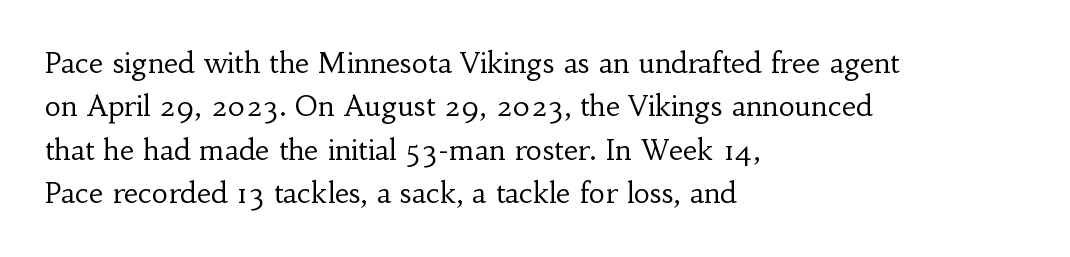
Spacing verdict: proportional, widths tailored to each character. Words float on clear page, feet unadorned. Nothing heavy about these letters — not bold at all. Typographically, this falls in the serif category.
